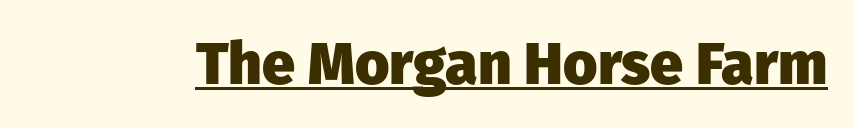
{"serif": "no", "italic": "no", "bold": "yes", "weight": "heavy", "width": "normal", "stroke_contrast": "low", "x_height": "medium", "monospaced": "no", "underline": "yes", "letter_spacing": "normal", "letter_spacing_em": 0.0, "glyph_px": 59}
